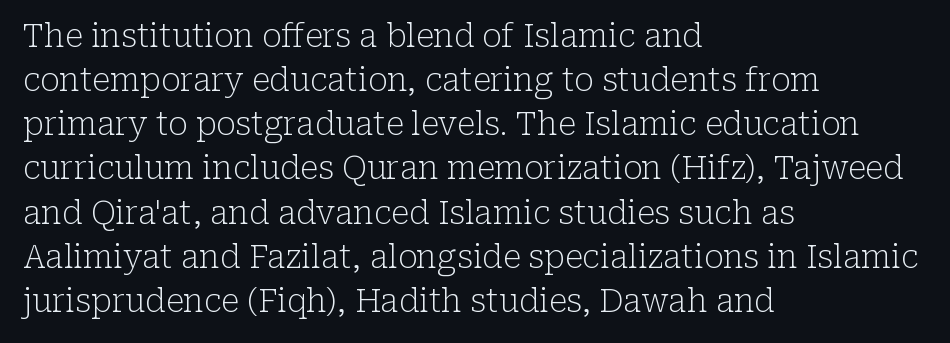
{"serif": "yes", "italic": "no", "bold": "no", "weight": "light", "width": "normal", "stroke_contrast": "low", "x_height": "medium", "monospaced": "no", "underline": "no", "align": "left", "line_spacing": "normal", "line_spacing_ratio": 1.38, "letter_spacing": "normal", "letter_spacing_em": 0.0, "glyph_px": 32}
